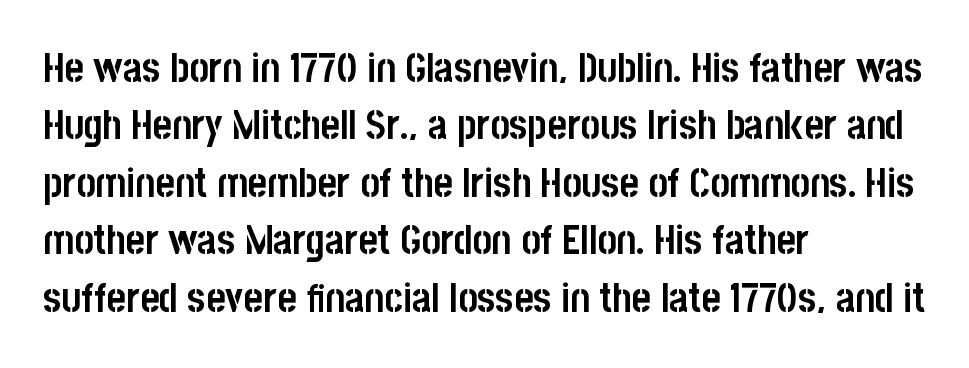
Horizontal alignment here is leftward, the default for most running prose. These lines sit exactly where default settings would place them. The space directly below the letters is spotless. Weight check: bold — yes, fully. Here the glyphs are tracked normally, forming tight word shapes. Check where the strokes stop: nothing finishes them off — pure sans.
